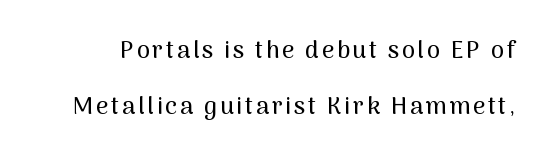
The image shows 24 px text type, upright; set loose line spacing (2.32x), not underlined.
